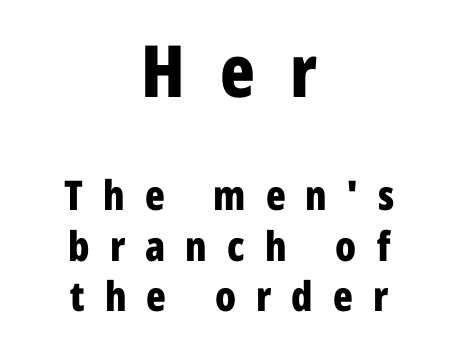
Between one letter and the next there's a generous, obvious gap. The type family on display is of the sans-serif kind. Varying glyph widths throughout — classic text-font behaviour. Rule under the text: the space is simply empty. One-word summary of the alignment: center. The font is running at its bold setting.
